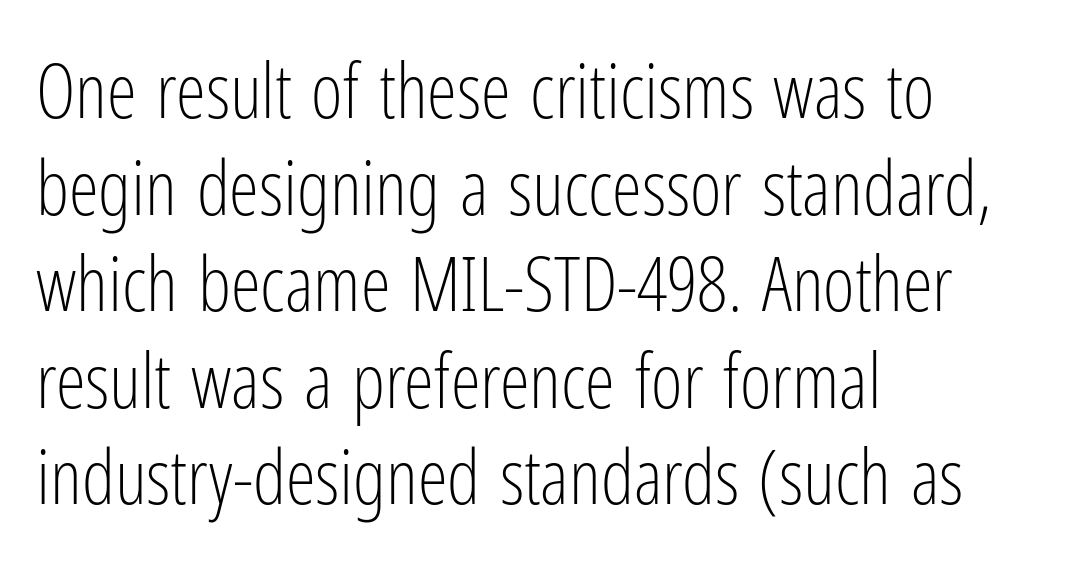
Style check: upright. Think of a printed novel: that variable character pitch is what you see here. The lines sit at an ordinary, default distance from one another. Alignment: flush left. Vertical stems look standard width or narrower in stroke. Does extra space separate the letters? No, they use regular spacing.
